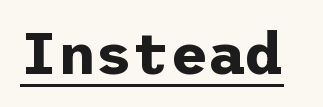
{"serif": "no", "italic": "no", "bold": "yes", "weight": "bold", "width": "normal", "stroke_contrast": "low", "x_height": "medium", "underline": "yes", "letter_spacing": "normal", "letter_spacing_em": 0.0, "glyph_px": 58}
